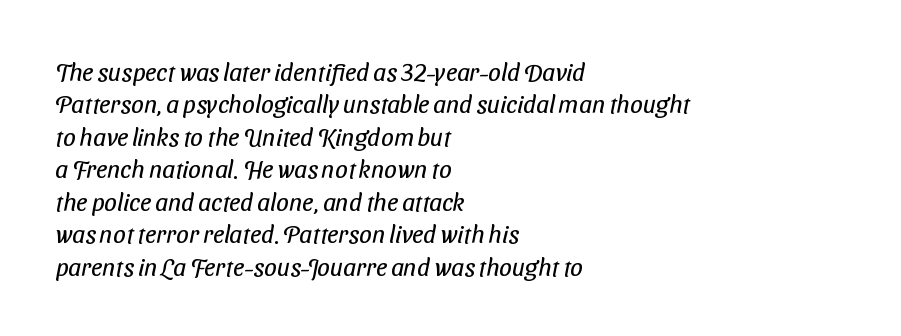
Q: Is the text bold? A: No.
Q: Is the text underlined? A: No.
Q: How is the paragraph aligned? A: Left-aligned.
Q: Is the spacing between letters normal or unusually wide? A: Normal.
Q: Is the spacing between lines tight, normal or loose? A: Normal.
